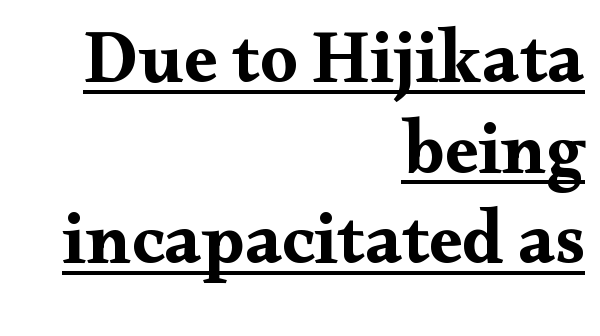
{"serif": "yes", "italic": "no", "bold": "yes", "weight": "bold", "width": "wide", "stroke_contrast": "medium", "x_height": "small", "monospaced": "no", "underline": "yes", "align": "right", "line_spacing_ratio": 1.21, "letter_spacing": "normal", "letter_spacing_em": 0.0, "glyph_px": 75}
